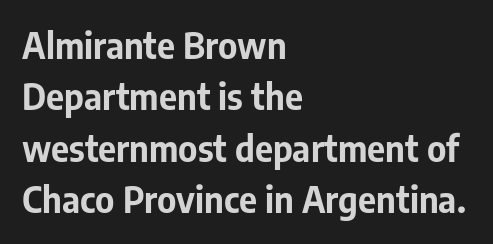
Q: Is the text bold? A: Yes.
Q: Is the text italic (slanted)? A: No, it is upright.
Q: Is the typeface a serif or a sans-serif typeface? A: Sans-serif.
Q: Is the text underlined? A: No.
Q: How is the paragraph aligned? A: Left-aligned.
Q: Is the spacing between letters normal or unusually wide? A: Normal.
Q: Is the spacing between lines tight, normal or loose? A: Normal.
Q: Width (condensed, normal, or wide)? A: Normal.
Q: Stroke contrast? A: Low.
Q: x-height? A: Medium.
Q: Monospaced? A: No.
